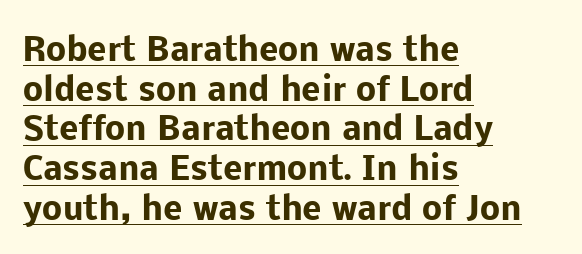
The image shows 32 px heavy sans-serif type, upright; set left-aligned, line spacing 1.24x, normal letter spacing, underlined; low stroke contrast and a medium x-height.
